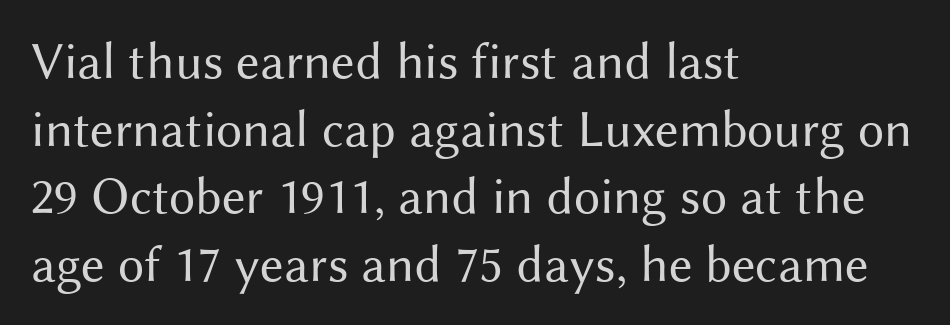
Q: Is the text bold? A: No.
Q: Is the text italic (slanted)? A: No, it is upright.
Q: Is the typeface a serif or a sans-serif typeface? A: Sans-serif.
Q: Is the text underlined? A: No.
Q: How is the paragraph aligned? A: Left-aligned.
Q: Is the spacing between letters normal or unusually wide? A: Normal.
Q: Is the spacing between lines tight, normal or loose? A: Normal.
Q: Width (condensed, normal, or wide)? A: Normal.
Q: Stroke contrast? A: Medium.
Q: x-height? A: Medium.
Q: Monospaced? A: No.
